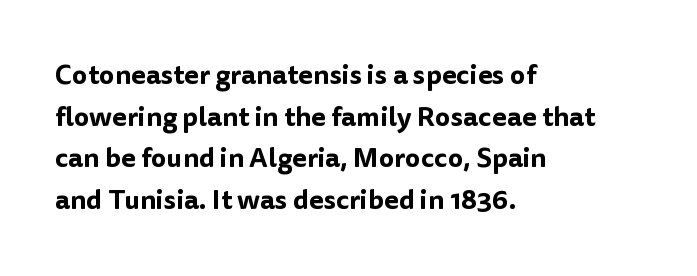
A typesetter would call this zero additional tracking. Line beginnings align vertically; line endings do not. The leading is moderate, giving the passage an even texture. No italicization has been applied; the sample stays upright. This rendering features lettering with no underline.
